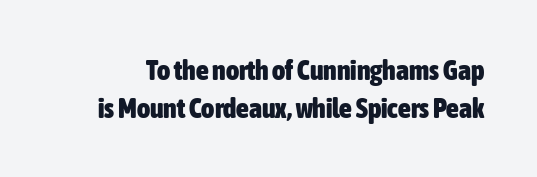
Do the characters align in a grid? No, the font is proportional. Default kerning and tracking; the words read as compact shapes. Plain, unruled lines of type. Bold? Absolutely — the strokes are thick and heavy.
